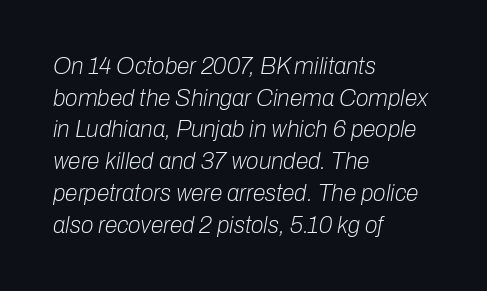
The image shows 23 px text type, italic (leaning right); set left-aligned, normal line spacing (1.38x), normal letter spacing, not underlined.
